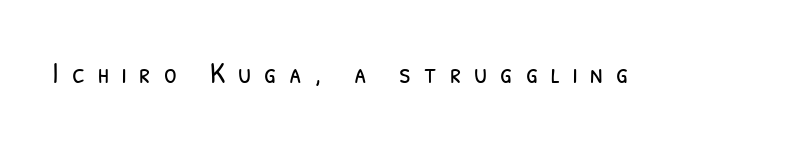
Do the characters align in a grid? No, the font is proportional. The gaps between neighbouring characters are conspicuously large. Underline: absent. The typesetting does not lean heavy: it is not bold. Stroke terminals: plain, sans-serif.
